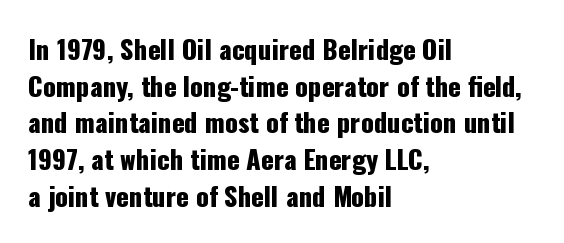
{"italic": "no", "underline": "no", "align": "left", "line_spacing": "normal", "line_spacing_ratio": 1.41, "letter_spacing": "normal", "letter_spacing_em": 0.0, "glyph_px": 26}
